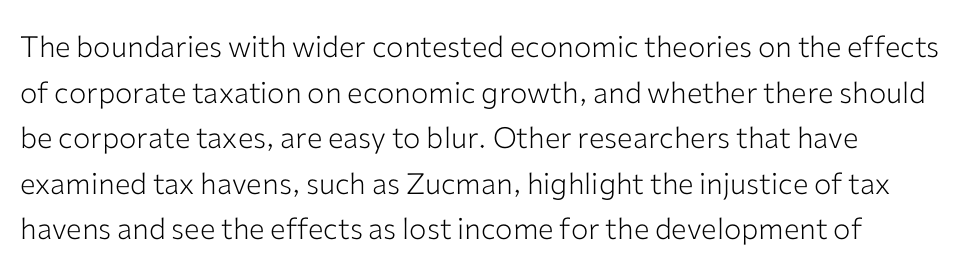
Q: Is the text bold? A: No.
Q: Is the text italic (slanted)? A: No, it is upright.
Q: Is the typeface a serif or a sans-serif typeface? A: Sans-serif.
Q: Is the text underlined? A: No.
Q: Is the spacing between letters normal or unusually wide? A: Normal.
Q: Is the spacing between lines tight, normal or loose? A: Normal.
Q: Width (condensed, normal, or wide)? A: Normal.
Q: Stroke contrast? A: Low.
Q: x-height? A: Medium.
Q: Monospaced? A: No.
